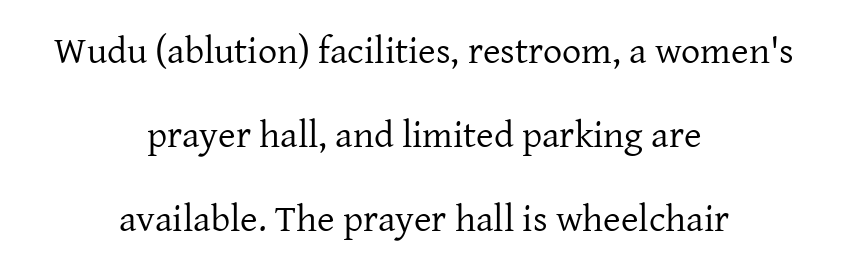
Bare-footed words on every line. The paragraph shown floats in the horizontal middle. Caption: face not bold, strokes unweighted. Nope, not italic — everything's standing straight.
